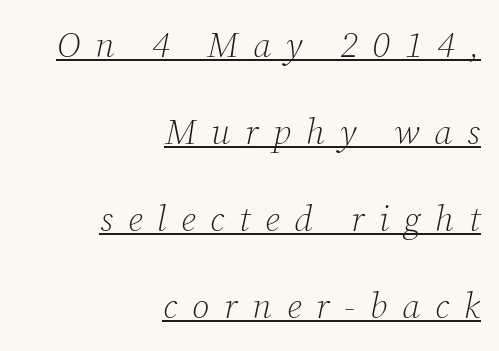
{"serif": "yes", "italic": "yes", "lean": "right", "slant_degrees": 12, "bold": "no", "weight": "light", "width": "normal", "stroke_contrast": "low", "x_height": "medium", "monospaced": "no", "underline": "yes", "align": "right", "line_spacing": "loose", "line_spacing_ratio": 2.42, "letter_spacing": "wide", "letter_spacing_em": 0.41, "glyph_px": 36}
